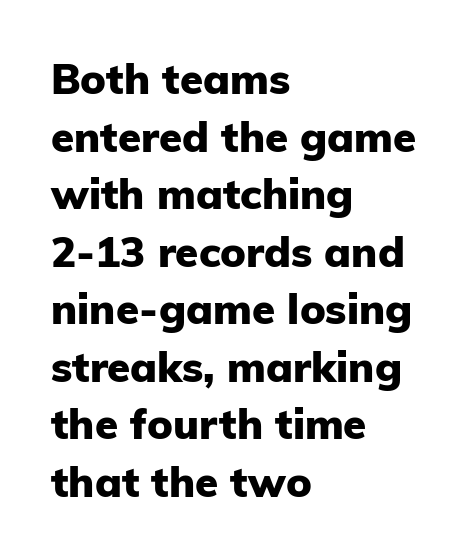
The face used here has the dense, thick strokes of a bold. Casual observation: everything's shoved over to the left. Nobody drew a line under any word here. Leading: standard. Grotesque or geometric, the face here clearly has no serifs. The letters sit at their default tracking, neither squeezed nor spread.
